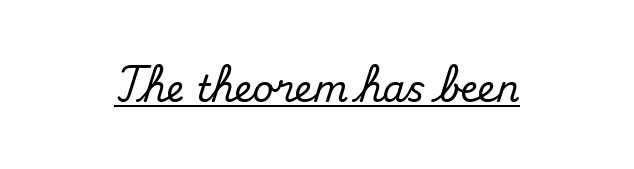
The image shows 36 px serif type; set normal letter spacing, underlined; medium stroke contrast and a small x-height.
